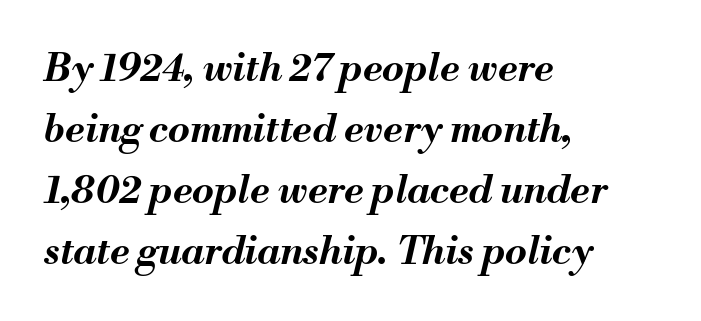
Does the weight exceed regular? Yes, all the way to bold. Evenly set lines give the paragraph a standard silhouette. The compositor pushed each line to the left boundary. Nothing unusual about the tracking: characters are spaced as the font intends. The specimen omits any rule beneath the text block's lines.
